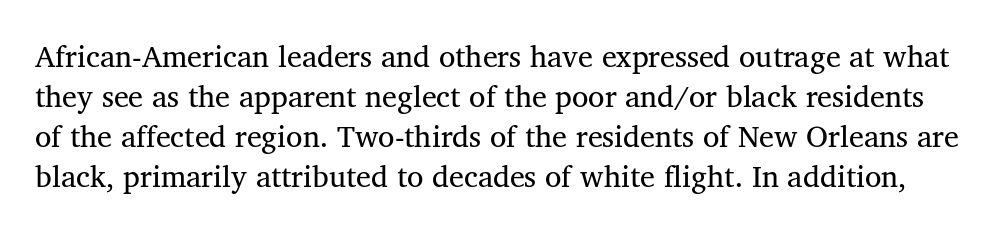
Nothing heavy about these letters — not bold at all. The gaps between neighbouring characters are ordinary and unremarkable. Quick note: interline space is typical. Bare-footed words on every line.
